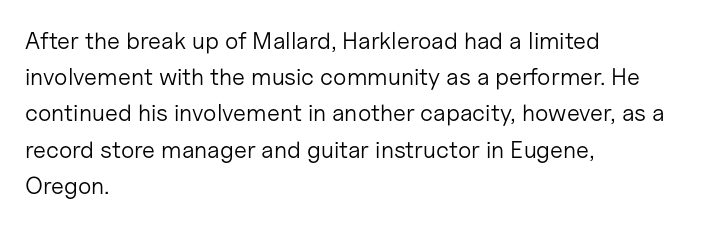
{"italic": "no", "bold": "no", "underline": "no", "align": "left", "line_spacing": "normal", "line_spacing_ratio": 1.51, "letter_spacing": "normal", "letter_spacing_em": 0.0, "glyph_px": 24}
